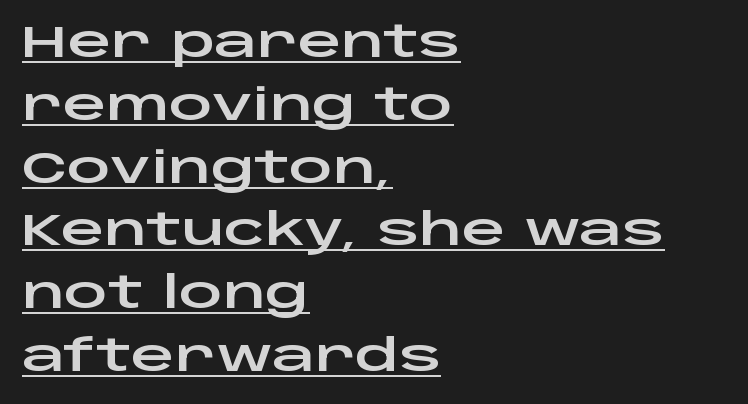
{"serif": "no", "italic": "no", "width": "wide", "stroke_contrast": "low", "x_height": "large", "monospaced": "no", "underline": "yes", "align": "left", "line_spacing": "normal", "line_spacing_ratio": 1.46, "letter_spacing": "normal", "letter_spacing_em": 0.0, "glyph_px": 43}
